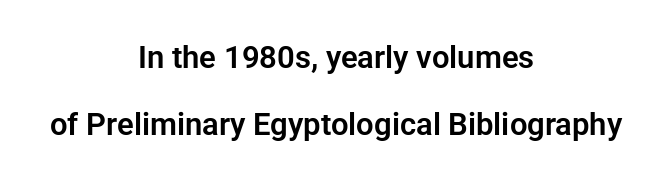
Glance below the letters and you will spot only blank space. Visually the block forms a symmetrical silhouette, jagged on both flanks. What's the leading like? Stretched, with rows far apart. Each letter keeps its own natural width here, so spacing adapts to shape.
